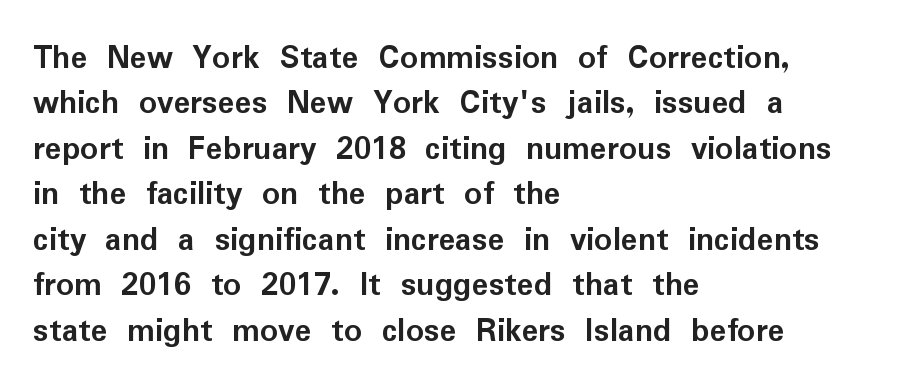
Q: Is the text bold? A: Yes.
Q: Is the text italic (slanted)? A: No, it is upright.
Q: Is the typeface a serif or a sans-serif typeface? A: Sans-serif.
Q: Is the text underlined? A: No.
Q: How is the paragraph aligned? A: Left-aligned.
Q: Is the spacing between letters normal or unusually wide? A: Normal.
Q: Is the spacing between lines tight, normal or loose? A: Normal.
Q: Width (condensed, normal, or wide)? A: Normal.
Q: Stroke contrast? A: Low.
Q: x-height? A: Medium.
Q: Monospaced? A: No.
